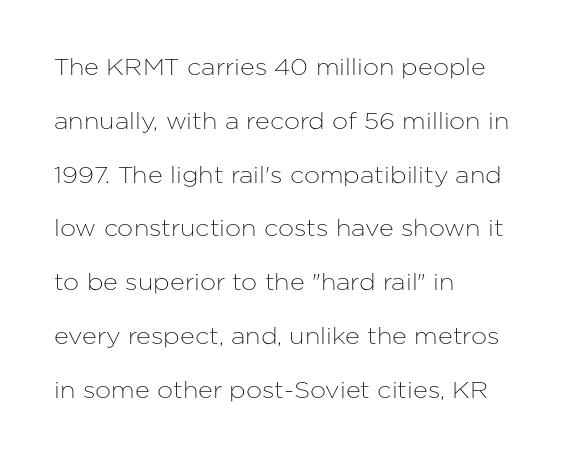
Words appear dense and cohesive because spacing is normal. One glance says open: line gaps are wider than usual. Quick note: not italic, upright. The baseline area is clear. A student would call this left alignment; a typographer would say flush left, rag right.
